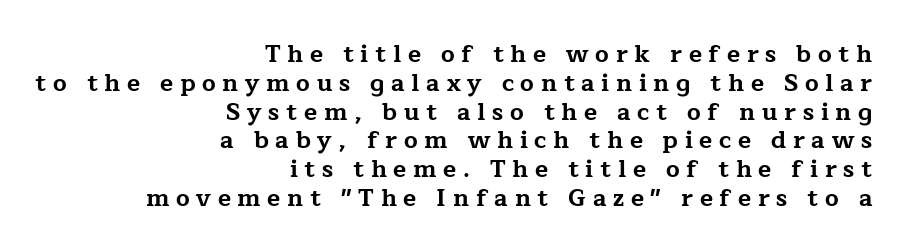
Emphasis by weight is at full strength: bold. Only glyphs here, with clear space below each row. In terms of letterspacing, this is a distinctly airy, spread setting. The setting favours the right margin, as signatures and pull-quotes sometimes do. The lettering holds an erect, upright posture throughout.
